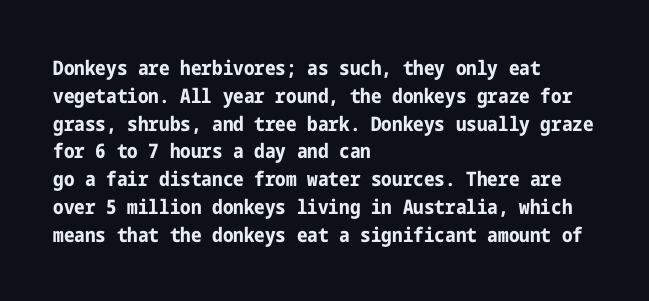
Is there any slant? The stems are plumb. Notice how thick the strokes are: this is what a full bold looks like. The vertical gap from one line to the next is medium. Leftover space on each line is placed entirely after the last word. The zone under the glyphs is completely vacant.
